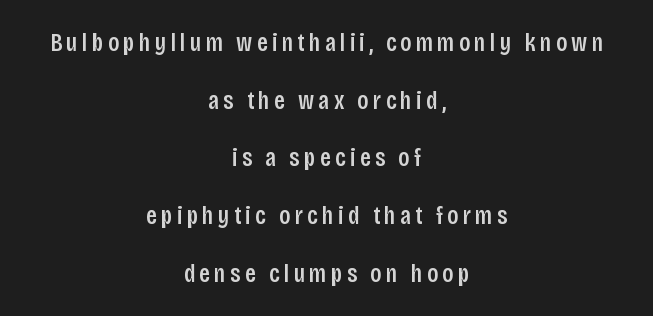
{"italic": "no", "bold": "semi", "underline": "no", "align": "center", "line_spacing": "loose", "line_spacing_ratio": 2.22, "glyph_px": 26}
